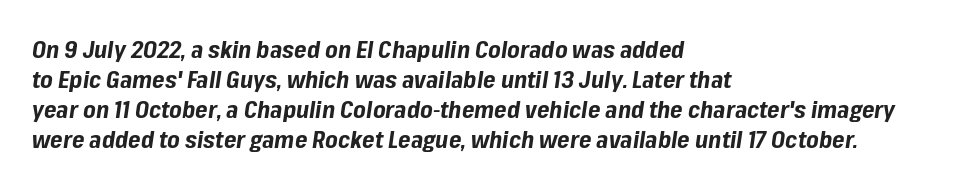
Q: Is the text bold? A: Yes.
Q: Is the text italic (slanted)? A: Yes, it leans right by about 8 degrees.
Q: Is the text underlined? A: No.
Q: How is the paragraph aligned? A: Left-aligned.
Q: Is the spacing between letters normal or unusually wide? A: Normal.
Q: Is the spacing between lines tight, normal or loose? A: Normal.
